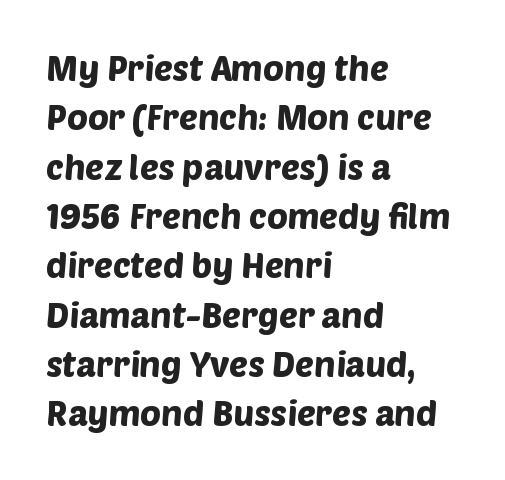
{"serif": "no", "width": "normal", "stroke_contrast": "low", "x_height": "large", "monospaced": "no", "underline": "no", "align": "left", "line_spacing": "normal", "line_spacing_ratio": 1.41, "letter_spacing": "normal", "letter_spacing_em": 0.0, "glyph_px": 35}
